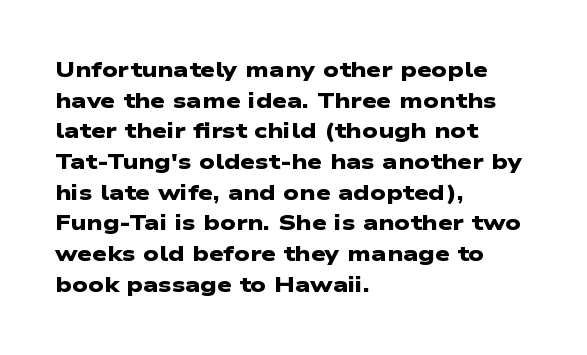
{"bold": "yes", "underline": "no", "align": "left", "line_spacing": "normal", "line_spacing_ratio": 1.46, "letter_spacing": "normal", "letter_spacing_em": 0.0, "glyph_px": 21}
